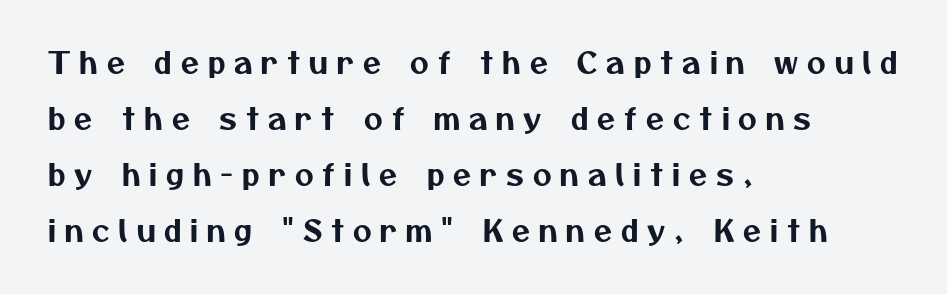
The image shows 29 px sans-serif type; set left-aligned, loose line spacing (1.93x), unusually wide letter spacing (+0.31 em), not underlined; medium stroke contrast and a medium x-height.
